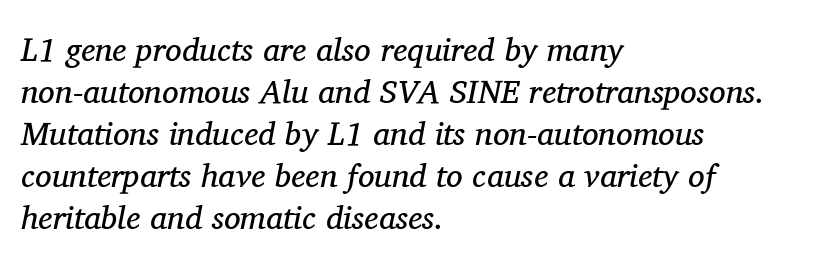
The image shows 33 px regular-weight serif type, italic (leaning right); set left-aligned, normal line spacing (1.27x), normal letter spacing, not underlined; medium stroke contrast and a medium x-height.
